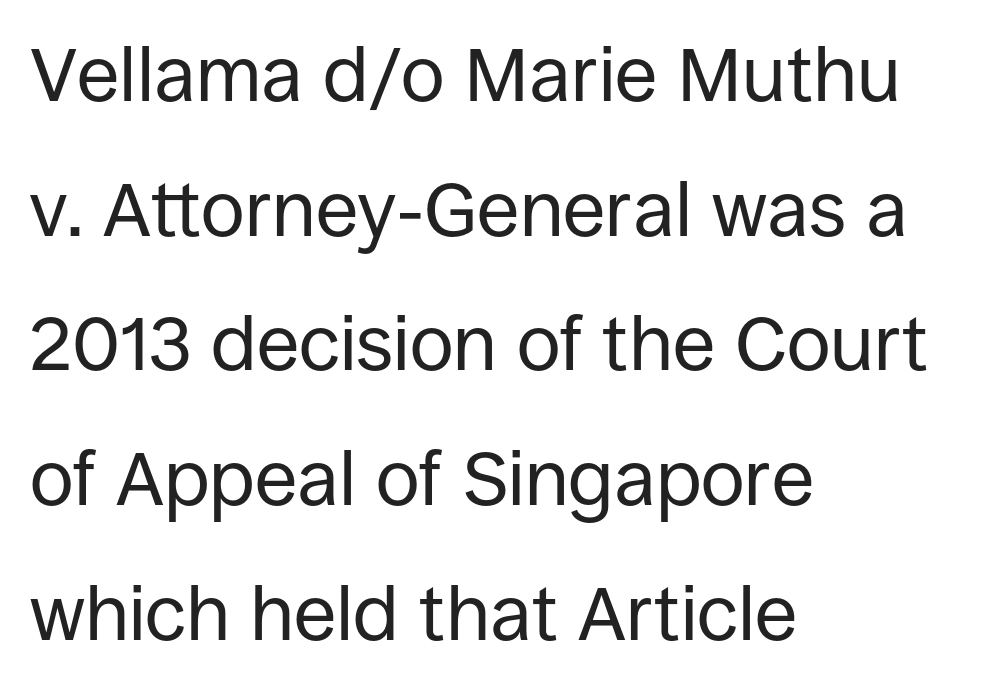
Q: Is the text bold? A: No.
Q: Is the text italic (slanted)? A: No, it is upright.
Q: Is the typeface a serif or a sans-serif typeface? A: Sans-serif.
Q: Is the text underlined? A: No.
Q: How is the paragraph aligned? A: Left-aligned.
Q: Is the spacing between letters normal or unusually wide? A: Normal.
Q: Width (condensed, normal, or wide)? A: Normal.
Q: Stroke contrast? A: Low.
Q: x-height? A: Large.
Q: Monospaced? A: No.
